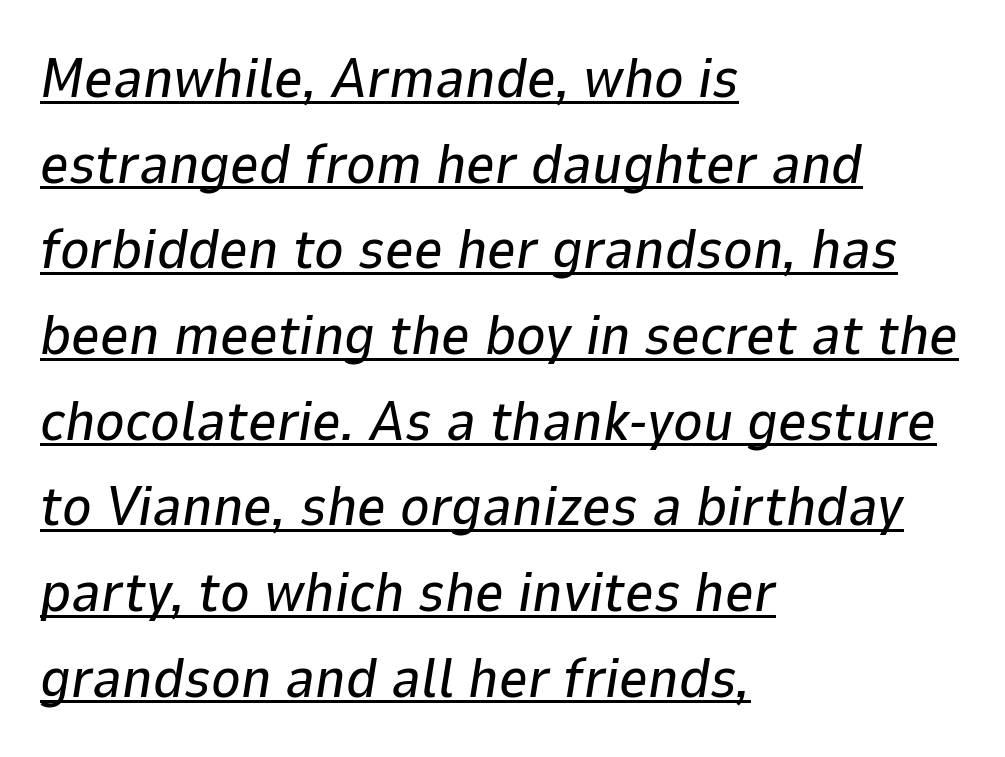
Q: Is the text italic (slanted)? A: Yes, it leans right by about 9 degrees.
Q: Is the text underlined? A: Yes.
Q: How is the paragraph aligned? A: Left-aligned.
Q: Is the spacing between letters normal or unusually wide? A: Normal.
Q: Is the spacing between lines tight, normal or loose? A: Normal.
Q: Width (condensed, normal, or wide)? A: Normal.
Q: Stroke contrast? A: Low.
Q: x-height? A: Medium.
Q: Monospaced? A: No.
